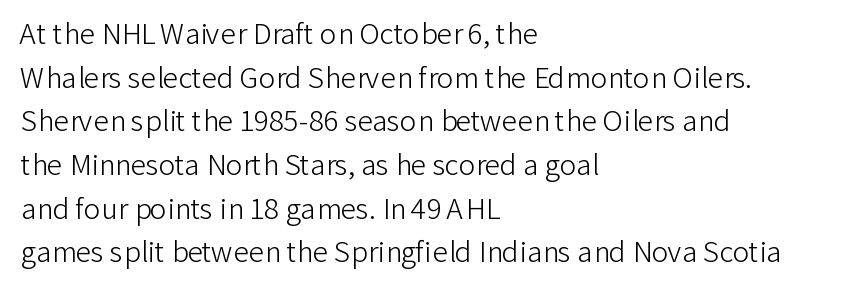
{"serif": "no", "italic": "no", "bold": "no", "weight": "light", "width": "normal", "stroke_contrast": "low", "x_height": "medium", "monospaced": "no", "underline": "no", "align": "left", "line_spacing": "normal", "line_spacing_ratio": 1.56, "letter_spacing": "normal", "letter_spacing_em": 0.0, "glyph_px": 28}
